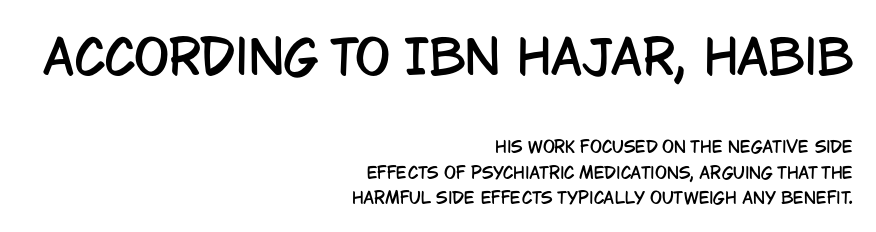
The specimen omits any rule beneath the text block's lines. Line endings align vertically; line beginnings do not. Words appear dense and cohesive because spacing is normal. This is roman type, the default non-slanted kind. Do the characters align in a grid? No, the font is proportional. This rendering employs a face without finishing strokes, i.e., a sans-serif.
